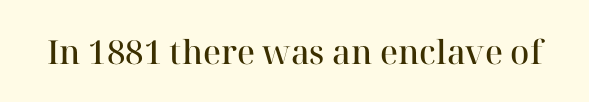
Rendered with straight, roman letterforms. Does the type have serifs? Yes, each stem ends in a small foot. Every letter is mildly thick-stroked: semibold rather than bold. Bare-footed words on every line. Compared with typical body copy, the letter spacing here is the same.
